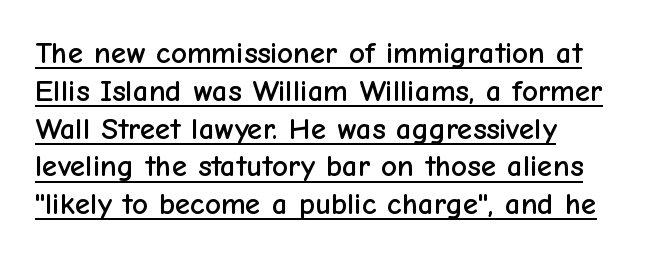
The setting favours the left margin, as ordinary paragraphs usually do. Is this a fixed-width face? No — the glyphs have proportional, varying widths. No feet cap the strokes, marking this as sans-serif type. A typesetter would mark this as roman, not italic. Is the letter spacing exaggerated? No — it looks like the ordinary default. Underlining? Definitely there.
